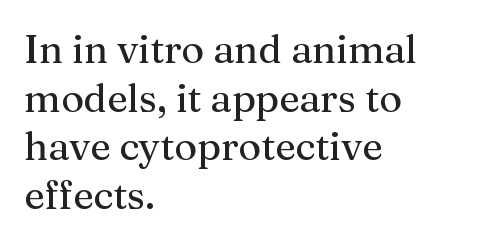
Q: Is the text italic (slanted)? A: No, it is upright.
Q: Is the typeface a serif or a sans-serif typeface? A: Serif.
Q: Is the text underlined? A: No.
Q: How is the paragraph aligned? A: Left-aligned.
Q: Is the spacing between letters normal or unusually wide? A: Normal.
Q: Is the spacing between lines tight, normal or loose? A: Normal.
Q: Width (condensed, normal, or wide)? A: Normal.
Q: Stroke contrast? A: Medium.
Q: x-height? A: Medium.
Q: Monospaced? A: No.
